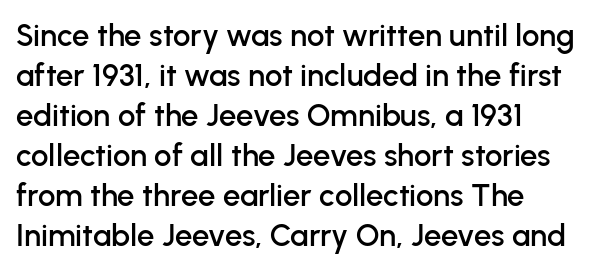
The image shows 31 px sans-serif type, upright; set left-aligned, normal line spacing (1.29x), normal letter spacing, not underlined; low stroke contrast and a medium x-height.
